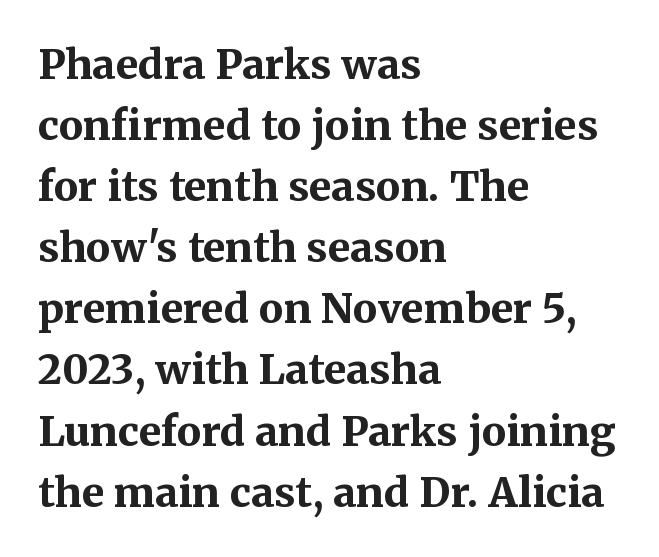
Q: Is the text bold? A: Yes.
Q: Is the text italic (slanted)? A: No, it is upright.
Q: Is the typeface a serif or a sans-serif typeface? A: Serif.
Q: Is the text underlined? A: No.
Q: How is the paragraph aligned? A: Left-aligned.
Q: Is the spacing between letters normal or unusually wide? A: Normal.
Q: Is the spacing between lines tight, normal or loose? A: Normal.
Q: Width (condensed, normal, or wide)? A: Normal.
Q: Stroke contrast? A: Medium.
Q: x-height? A: Medium.
Q: Monospaced? A: No.
